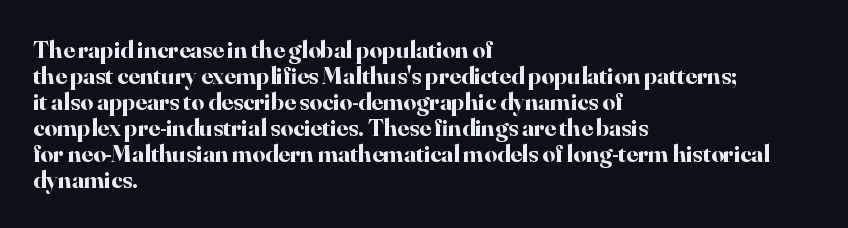
{"italic": "no", "bold": "yes", "underline": "no", "align": "left", "line_spacing": "tight", "line_spacing_ratio": 1.04, "letter_spacing": "normal", "letter_spacing_em": 0.0, "glyph_px": 25}
